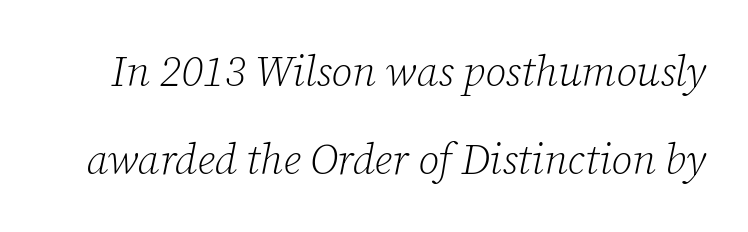
The image shows 42 px light serif type, italic (leaning right); set loose line spacing (2.1x), normal letter spacing, not underlined; low stroke contrast and a medium x-height.
